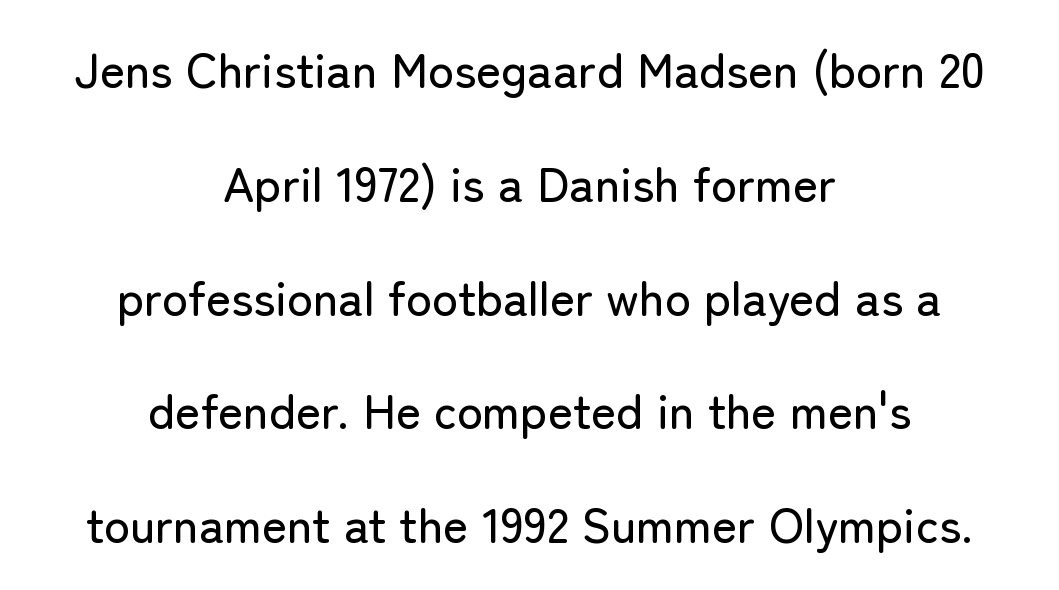
Teacher's note: observe the equal gaps on both sides — that is centered alignment. Proportional: the letters do not fall into vertical columns. What kind of face is this? One without serifs — a sans. Rows of type keep a wide berth in the vertical direction. Rule under the text: the space is simply empty.
